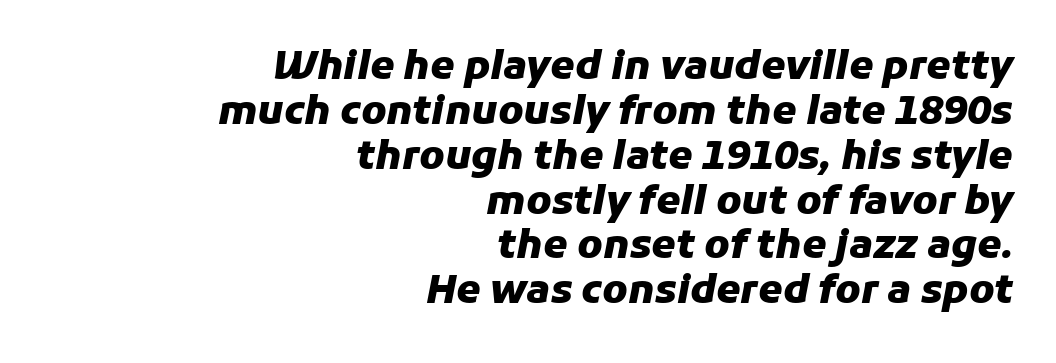
{"italic": "yes", "lean": "right", "slant_degrees": 11, "bold": "yes", "weight": "heavy", "width": "normal", "stroke_contrast": "low", "x_height": "medium", "monospaced": "no", "underline": "no", "align": "right", "line_spacing": "tight", "line_spacing_ratio": 1.15, "letter_spacing": "normal", "letter_spacing_em": 0.0, "glyph_px": 39}
